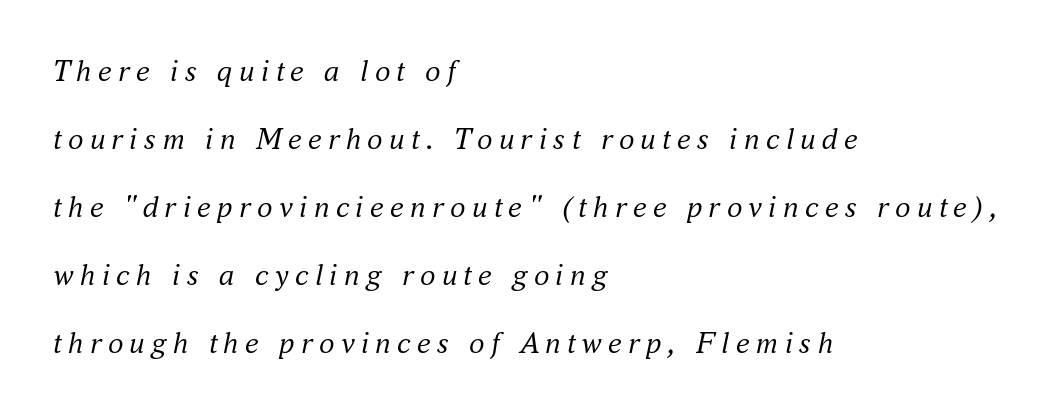
The image shows 31 px regular-weight serif type, italic (leaning right); set left-aligned, loose line spacing (2.19x), unusually wide letter spacing (+0.2 em), not underlined; medium stroke contrast and a small x-height.
